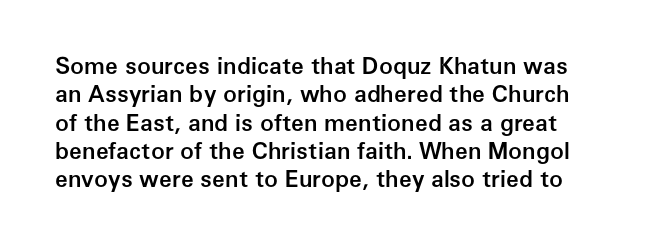
Observe the ordinary spacing: letters are neighbours, not strangers. The letters are semibold — heavier than regular but short of a full bold. The lettering holds an erect, upright posture throughout. Each row of text sits above clean, open space.
